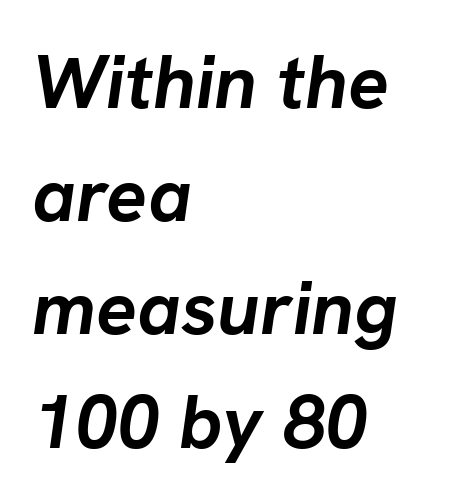
The image shows 76 px semibold type, italic (leaning right); set left-aligned, normal line spacing (1.49x), normal letter spacing, not underlined; low stroke contrast and a medium x-height.
